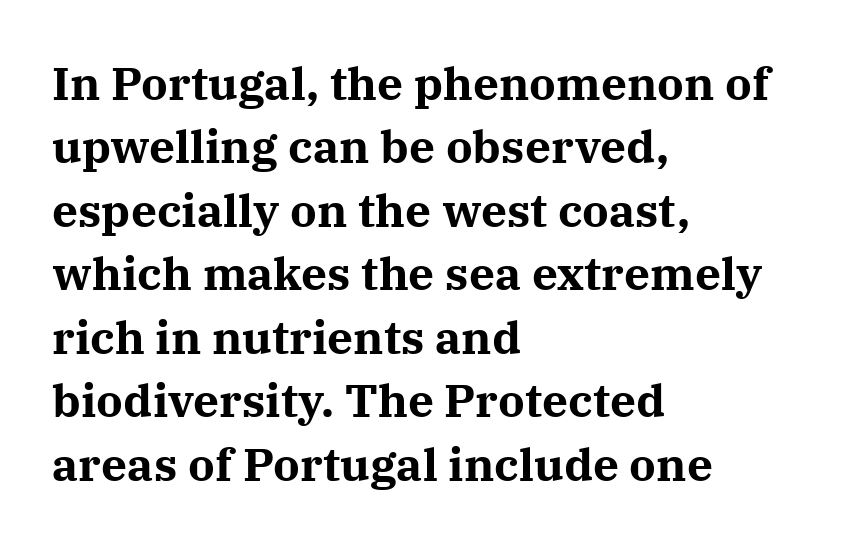
Q: Is the text bold? A: Yes.
Q: Is the text italic (slanted)? A: No, it is upright.
Q: Is the typeface a serif or a sans-serif typeface? A: Serif.
Q: Is the text underlined? A: No.
Q: How is the paragraph aligned? A: Left-aligned.
Q: Is the spacing between letters normal or unusually wide? A: Normal.
Q: Is the spacing between lines tight, normal or loose? A: Normal.
Q: Width (condensed, normal, or wide)? A: Normal.
Q: Stroke contrast? A: Medium.
Q: x-height? A: Medium.
Q: Monospaced? A: No.
